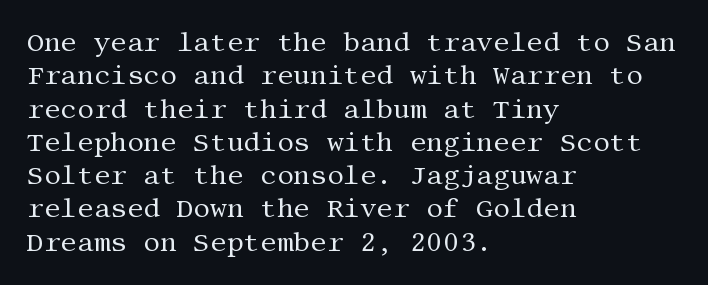
Q: Is the text bold? A: No.
Q: Is the text italic (slanted)? A: No, it is upright.
Q: Is the text underlined? A: No.
Q: How is the paragraph aligned? A: Left-aligned.
Q: Is the spacing between letters normal or unusually wide? A: Normal.
Q: Is the spacing between lines tight, normal or loose? A: Normal.
